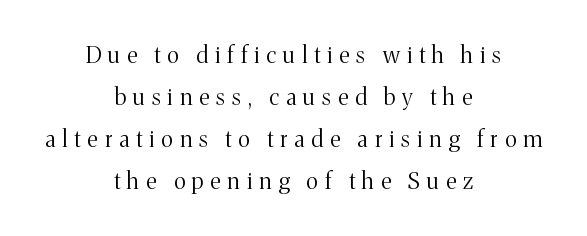
Spacing between characters has been opened up far beyond the box default. Counters stay open thanks to moderate or lighter strokes. Lines of text with bare space underneath. Style check: upright.
